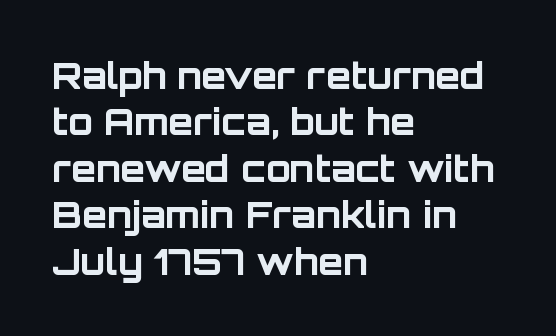
Look at the bottom of the vertical strokes: they stop flat, with no serifs. These words are printed bold, with thick strokes throughout. A typesetter would call this leading conventional body-copy spacing. Honestly, the letter spacing is just normal — you wouldn't notice it.
